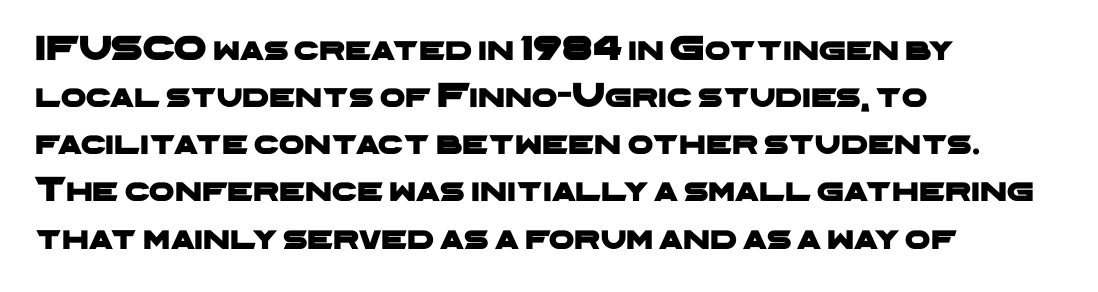
The lines are quadded left. Letters rest on an invisible, unmarked baseline. Nope, no serifs anywhere on these letters. Spacing between characters is what you'd get straight out of the box. The line-height multiplier appears to be the usual default.
